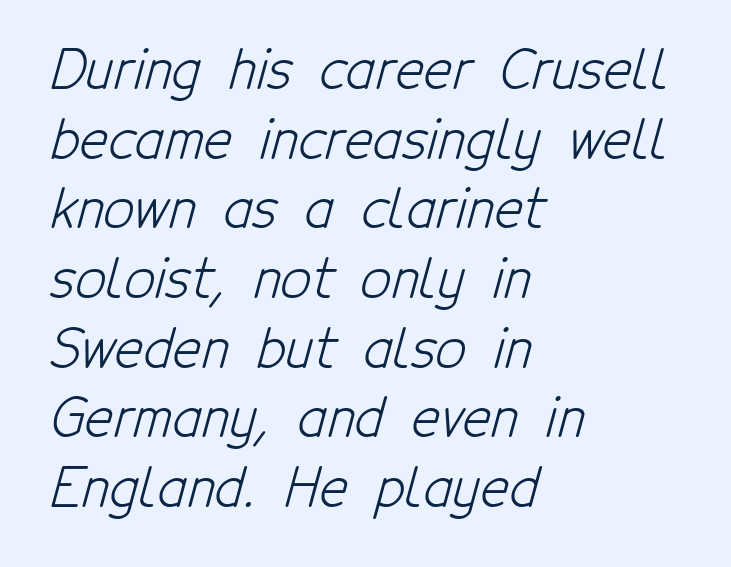
Q: Is the text bold? A: No.
Q: Is the typeface a serif or a sans-serif typeface? A: Sans-serif.
Q: Is the text underlined? A: No.
Q: How is the paragraph aligned? A: Left-aligned.
Q: Is the spacing between letters normal or unusually wide? A: Normal.
Q: Is the spacing between lines tight, normal or loose? A: Normal.
Q: Width (condensed, normal, or wide)? A: Condensed.
Q: Stroke contrast? A: Low.
Q: x-height? A: Medium.
Q: Monospaced? A: No.
